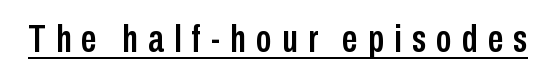
A continuous stroke trails under the words, as in a hyperlink. Serif or sans? Sans — the stroke terminals are bare. Ascenders rise straight up at ninety degrees. Note the varied advance widths — an 'i' is clearly narrower than an 'm'. There is plenty of visible air inserted between adjacent glyphs.
